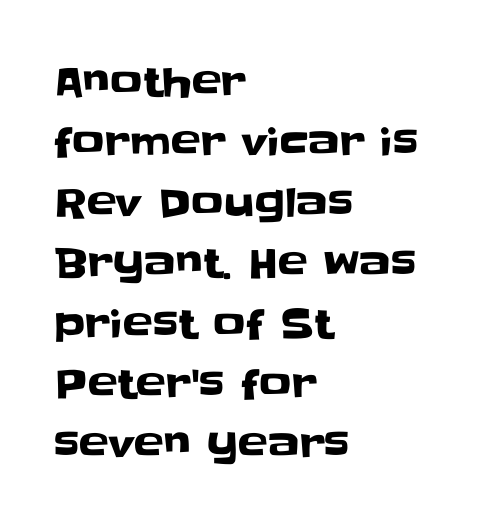
{"serif": "no", "italic": "no", "width": "normal", "stroke_contrast": "low", "x_height": "large", "monospaced": "no", "underline": "no", "align": "left", "line_spacing": "normal", "line_spacing_ratio": 1.51, "letter_spacing": "normal", "letter_spacing_em": 0.0, "glyph_px": 40}
